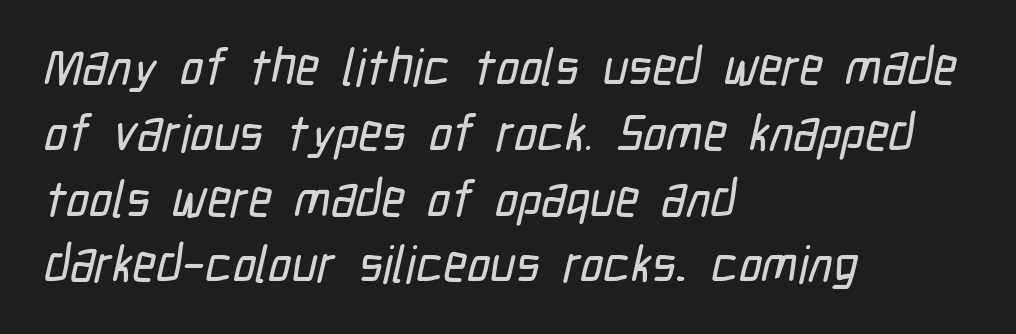
The image shows 51 px condensed sans-serif type; set left-aligned, normal line spacing (1.29x), normal letter spacing, not underlined; low stroke contrast and a medium x-height.
